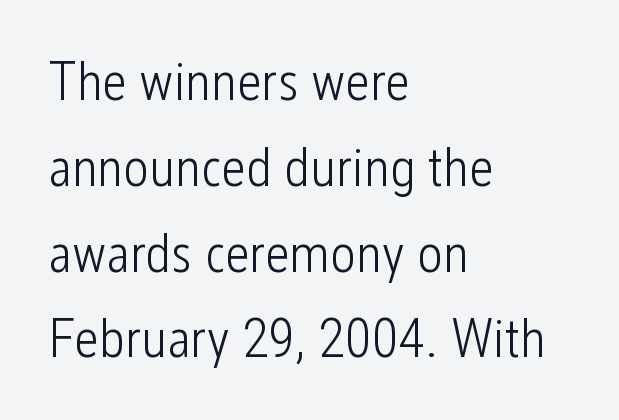
{"serif": "no", "italic": "no", "bold": "no", "weight": "light", "width": "condensed", "stroke_contrast": "low", "x_height": "medium", "monospaced": "no", "underline": "no", "align": "left", "line_spacing": "normal", "line_spacing_ratio": 1.56, "letter_spacing": "normal", "letter_spacing_em": 0.0, "glyph_px": 55}
